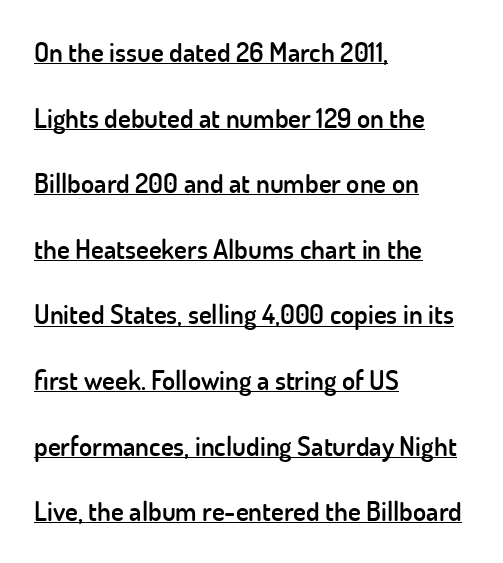
The image shows 27 px text type, upright; set left-aligned, loose line spacing (2.43x), normal letter spacing, underlined.
